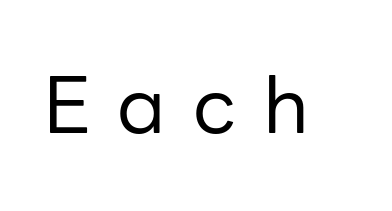
{"serif": "no", "italic": "no", "bold": "no", "weight": "regular", "width": "normal", "stroke_contrast": "low", "x_height": "medium", "monospaced": "no", "underline": "no", "letter_spacing": "wide", "letter_spacing_em": 0.35, "glyph_px": 78}
